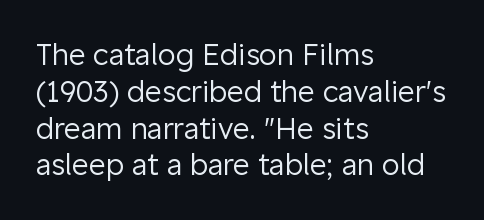
The image shows 29 px regular-weight sans-serif type, upright; set left-aligned, normal line spacing (1.27x), normal letter spacing, not underlined; low stroke contrast and a medium x-height.
